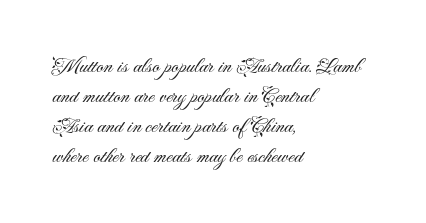
Reading down the column, the eye jumps a familiar distance to each next line. Left-aligned paragraph, ragged on the right. Check under the words: just untouched page.
